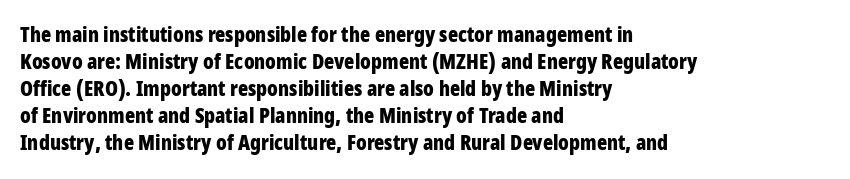
{"italic": "no", "bold": "yes", "underline": "no", "align": "left", "line_spacing": "normal", "line_spacing_ratio": 1.29, "letter_spacing": "normal", "letter_spacing_em": 0.0, "glyph_px": 21}
